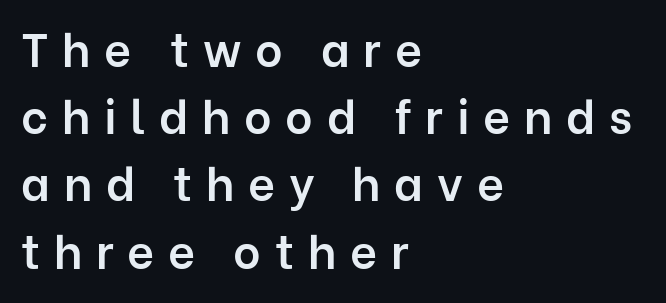
{"serif": "no", "italic": "no", "bold": "semi", "weight": "semibold", "width": "normal", "stroke_contrast": "low", "x_height": "medium", "monospaced": "no", "underline": "no", "align": "left", "line_spacing": "normal", "line_spacing_ratio": 1.43, "letter_spacing": "wide", "letter_spacing_em": 0.29, "glyph_px": 47}
